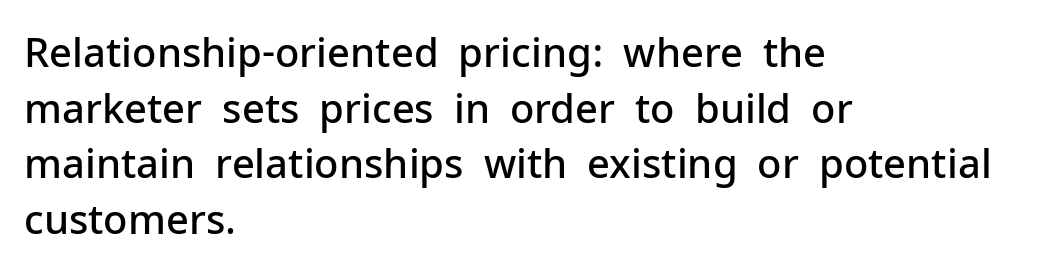
This is roman type, the default non-slanted kind. Quick note: interline space is typical. The face used here is proportionally spaced, like ordinary book or web type. The passage is arranged the way most books set body copy — flush left. Default kerning and tracking; the words read as compact shapes.
